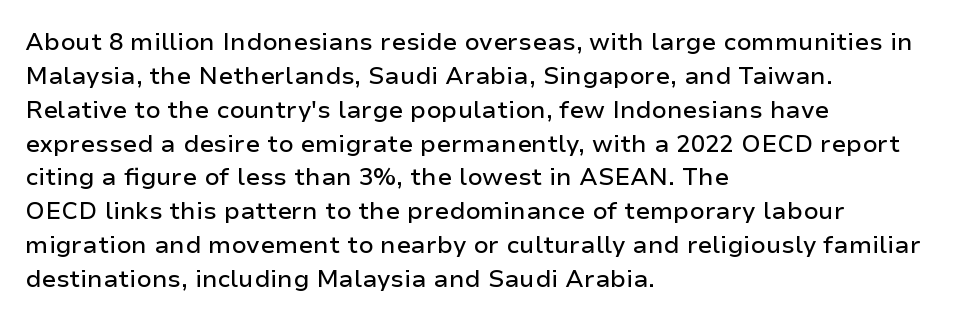
Q: Is the text italic (slanted)? A: No, it is upright.
Q: Is the text underlined? A: No.
Q: How is the paragraph aligned? A: Left-aligned.
Q: Is the spacing between letters normal or unusually wide? A: Normal.
Q: Is the spacing between lines tight, normal or loose? A: Normal.
